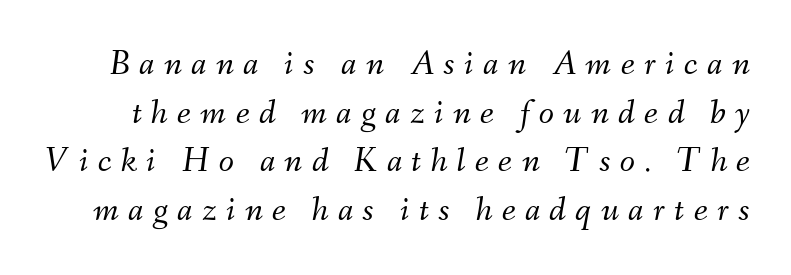
The image shows 35 px light type, italic (leaning right); set normal line spacing (1.39x), unusually wide letter spacing (+0.27 em), not underlined; medium stroke contrast and a small x-height.
